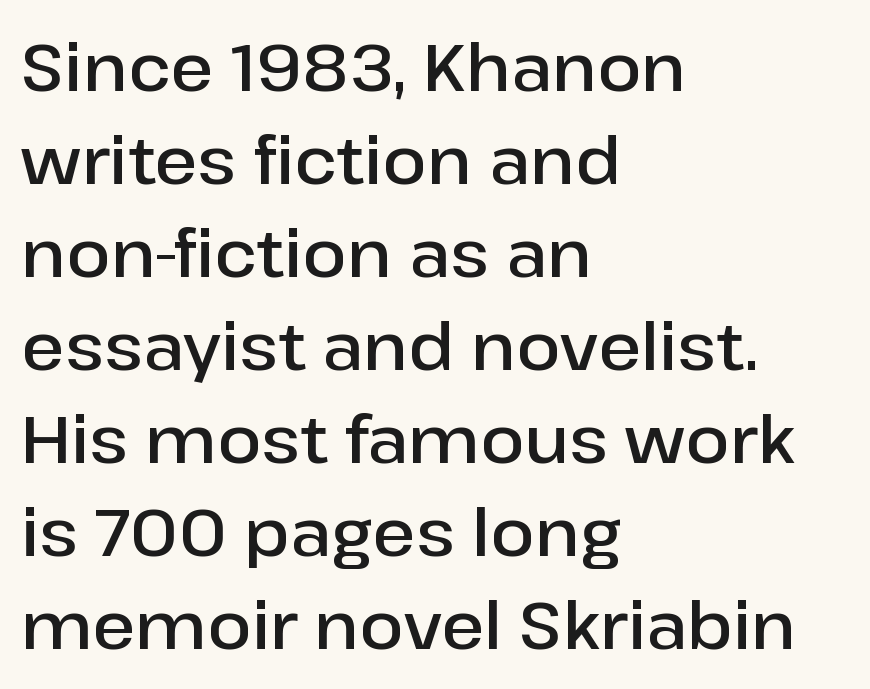
The image shows 65 px semibold sans-serif type, upright; set left-aligned, normal line spacing (1.43x), normal letter spacing, not underlined; low stroke contrast and a medium x-height.
